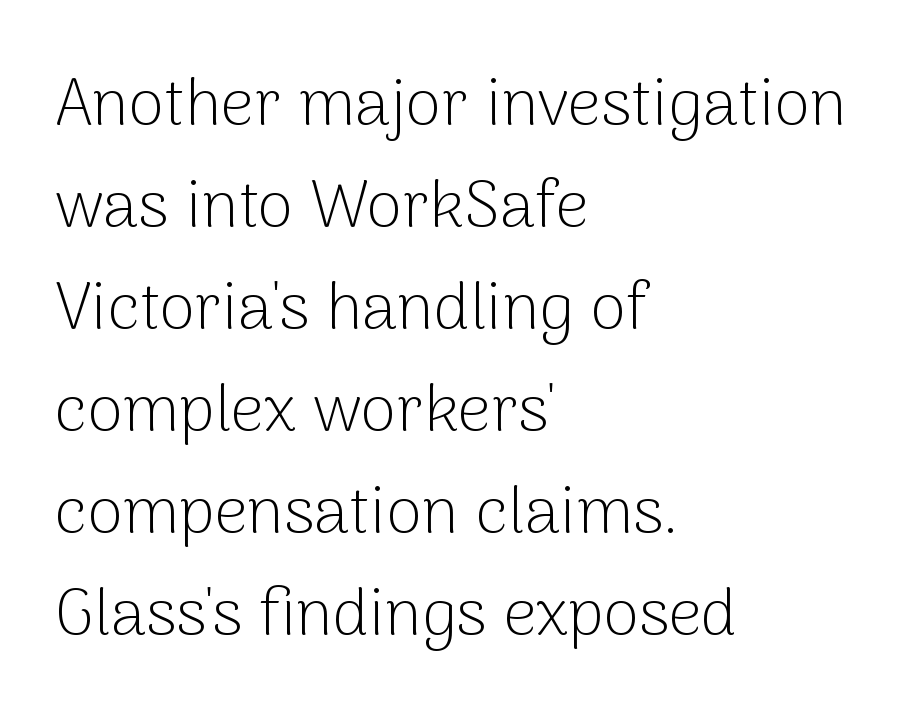
Q: Is the text bold? A: No.
Q: Is the text italic (slanted)? A: No, it is upright.
Q: Is the typeface a serif or a sans-serif typeface? A: Sans-serif.
Q: Is the text underlined? A: No.
Q: How is the paragraph aligned? A: Left-aligned.
Q: Is the spacing between letters normal or unusually wide? A: Normal.
Q: Is the spacing between lines tight, normal or loose? A: Normal.
Q: Width (condensed, normal, or wide)? A: Normal.
Q: Stroke contrast? A: Low.
Q: x-height? A: Medium.
Q: Monospaced? A: No.
